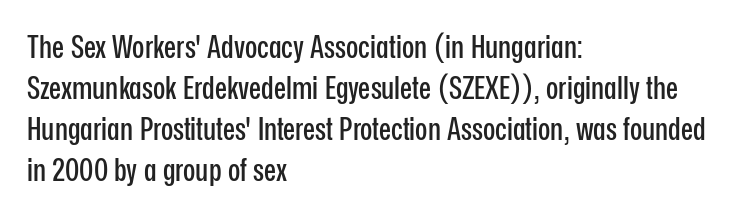
The image shows 32 px condensed sans-serif type, upright; set left-aligned, normal line spacing (1.28x), normal letter spacing, not underlined; low stroke contrast and a medium x-height.
